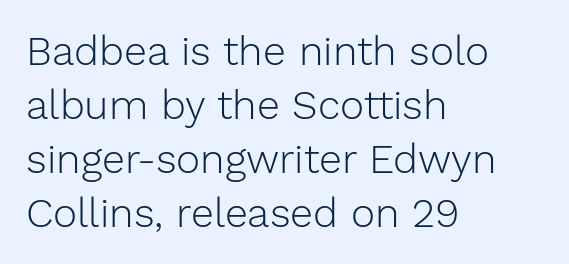
{"serif": "no", "italic": "no", "bold": "no", "weight": "light", "width": "normal", "stroke_contrast": "low", "x_height": "medium", "monospaced": "no", "underline": "no", "align": "left", "line_spacing": "normal", "line_spacing_ratio": 1.32, "letter_spacing": "normal", "letter_spacing_em": 0.0, "glyph_px": 41}
